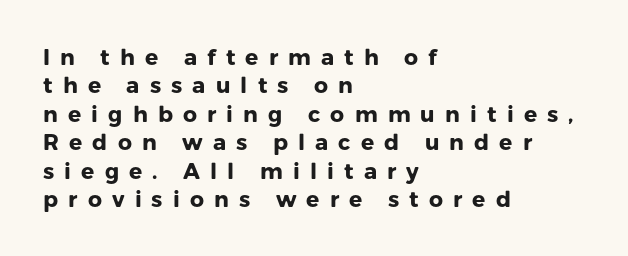
Line spacing here is normal. Honestly, the letter spacing is so wide it's the main thing you notice. This rendering features lettering with no underline. Weight check: bold — yes, fully. The specimen reads as upright at a glance. Left-aligned paragraph, ragged on the right.
